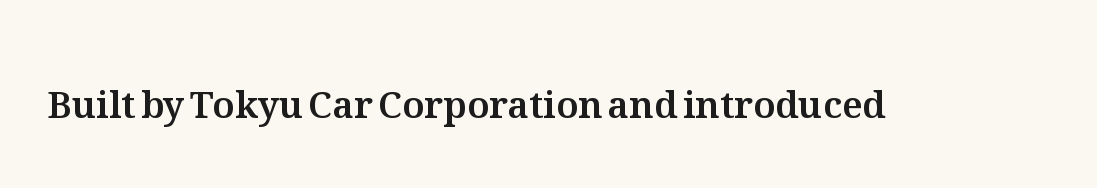
The image shows 37 px text type, upright; set normal letter spacing, not underlined; medium stroke contrast and a medium x-height.
